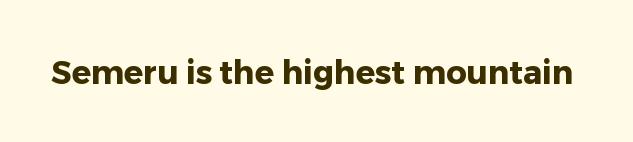
{"serif": "no", "italic": "no", "bold": "yes", "weight": "heavy", "width": "normal", "stroke_contrast": "low", "x_height": "medium", "monospaced": "no", "underline": "no", "letter_spacing": "normal", "letter_spacing_em": 0.0, "glyph_px": 32}
